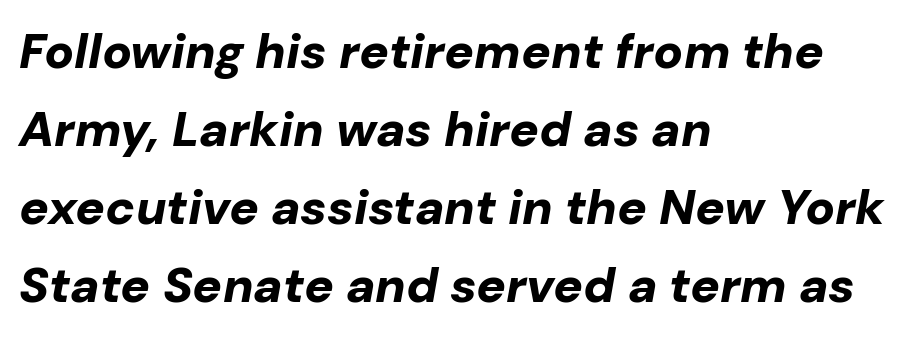
Quick note: underline off. The compositor pushed each line to the left boundary. Quick note: interline space is typical. Pretty heavy lettering here — definitely bold. The rendering applies a slant to the glyphs. The rendering keeps characters at their native spacing.
